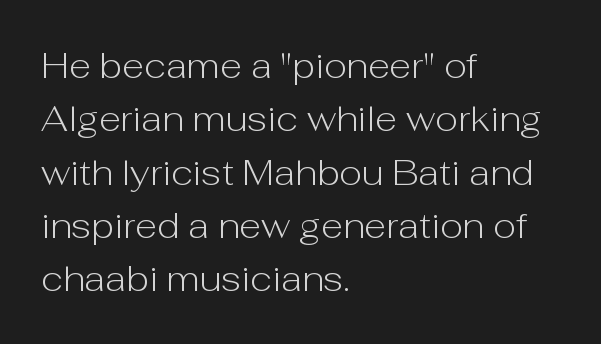
The image shows 36 px light sans-serif type, upright; set left-aligned, normal line spacing (1.48x), normal letter spacing, not underlined; low stroke contrast and a medium x-height.
